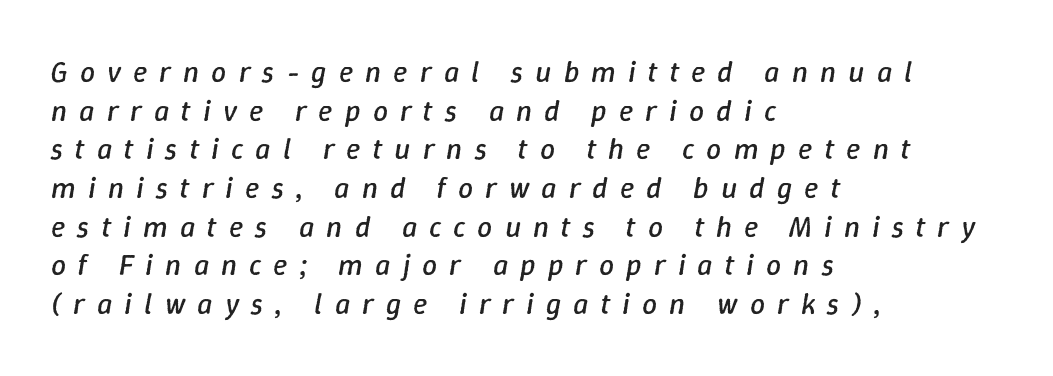
Interline gaps are of average width in this sample. Just letters on the line, the space beneath them empty. Proportional: the letters do not fall into vertical columns. Each line starts at the same left margin while the right side varies. In terms of posture, this sample is oblique.
